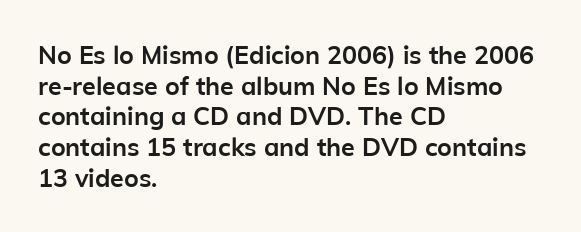
{"italic": "no", "bold": "yes", "underline": "no", "align": "left", "line_spacing_ratio": 1.23, "letter_spacing": "normal", "letter_spacing_em": 0.0, "glyph_px": 25}
